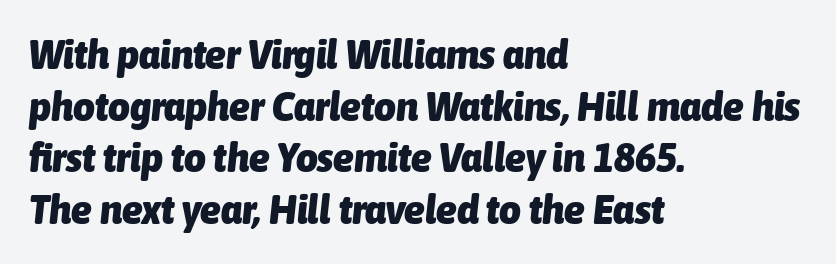
{"italic": "yes", "lean": "right", "slant_degrees": 6, "bold": "yes", "weight": "heavy", "width": "condensed", "stroke_contrast": "low", "x_height": "medium", "monospaced": "no", "underline": "no", "align": "left", "line_spacing_ratio": 1.23, "letter_spacing": "normal", "letter_spacing_em": 0.0, "glyph_px": 42}
